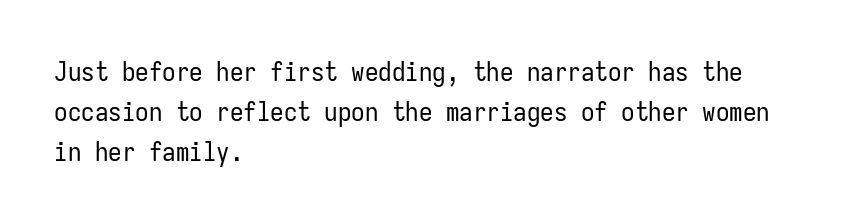
The paragraph shown leans on its left margin. Has an underline been added? It has not. The font's upright variant was chosen for this text. The cut favours lightness, reaching ordinary text weight at its darkest.
